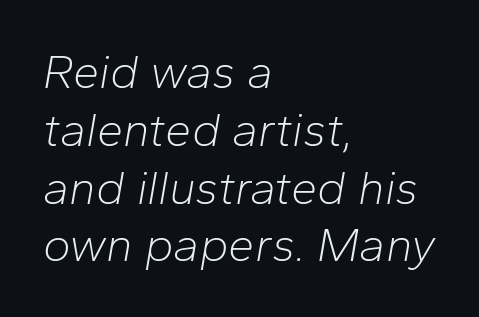
The image shows 47 px light type, italic (leaning right); set left-aligned, line spacing 1.23x, normal letter spacing, not underlined; low stroke contrast and a medium x-height.
